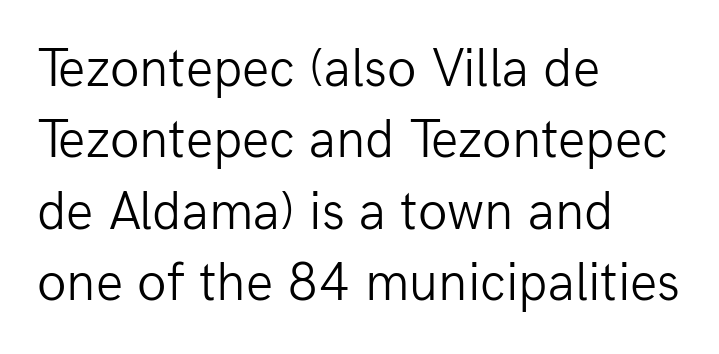
The image shows 54 px light sans-serif type, upright; set left-aligned, normal line spacing (1.32x), normal letter spacing, not underlined; low stroke contrast and a medium x-height.
